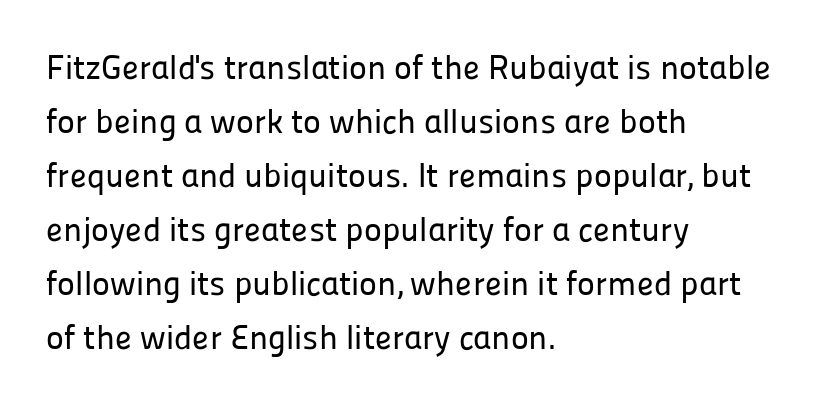
The image shows 34 px sans-serif type, upright; set left-aligned, normal line spacing (1.59x), normal letter spacing, not underlined; low stroke contrast and a medium x-height.
